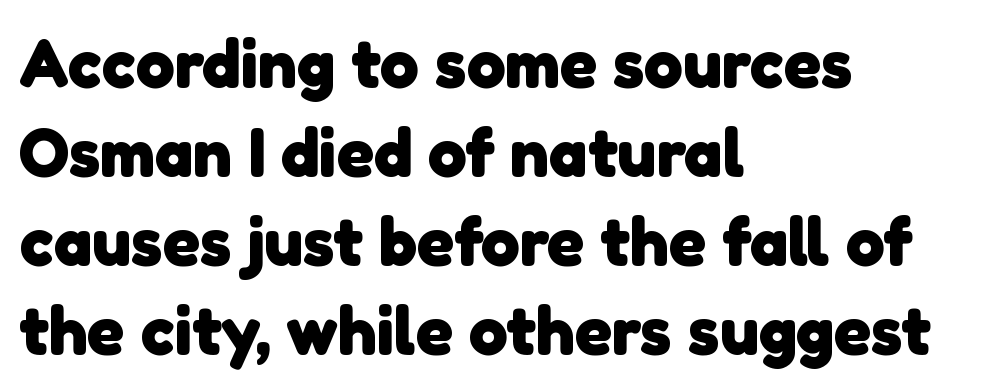
Q: Is the text bold? A: Yes.
Q: Is the typeface a serif or a sans-serif typeface? A: Sans-serif.
Q: Is the text underlined? A: No.
Q: How is the paragraph aligned? A: Left-aligned.
Q: Is the spacing between letters normal or unusually wide? A: Normal.
Q: Is the spacing between lines tight, normal or loose? A: Normal.
Q: Width (condensed, normal, or wide)? A: Normal.
Q: Stroke contrast? A: Low.
Q: x-height? A: Medium.
Q: Monospaced? A: No.
